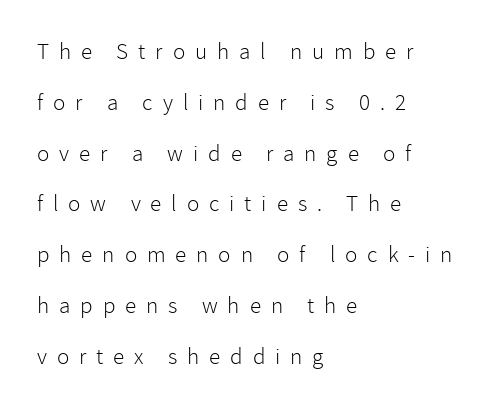
The image shows 23 px text type, upright; set left-aligned, loose line spacing (2.21x), unusually wide letter spacing (+0.43 em), not underlined.
